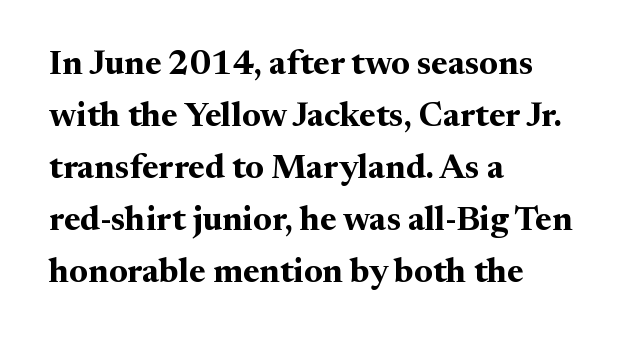
The image shows 34 px bold serif type, upright; set left-aligned, normal line spacing (1.53x), normal letter spacing, not underlined; medium stroke contrast and a medium x-height.
